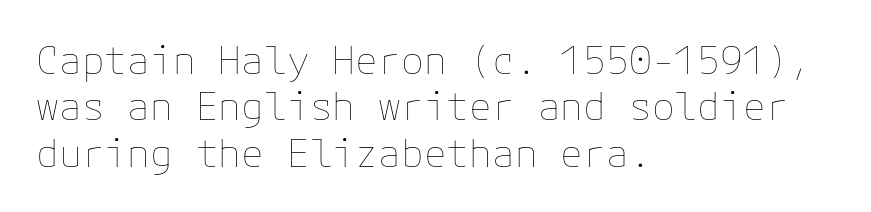
The letters sit at their default tracking, neither squeezed nor spread. Nope, not italic — everything's standing straight. Compared with a typical body face, this is equally light or lighter still. The lines are quadded left. Bare-footed words on every line.
